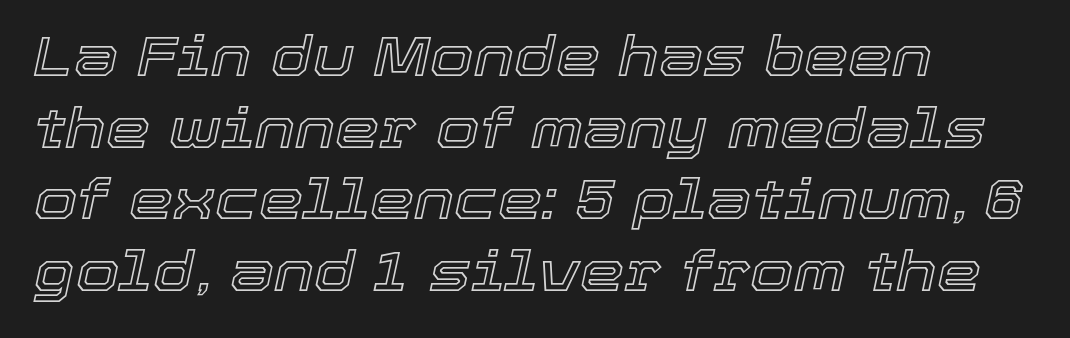
Q: Is the text italic (slanted)? A: Yes, it leans right by about 12 degrees.
Q: Is the text underlined? A: No.
Q: How is the paragraph aligned? A: Left-aligned.
Q: Is the spacing between letters normal or unusually wide? A: Normal.
Q: Is the spacing between lines tight, normal or loose? A: Normal.
Q: Width (condensed, normal, or wide)? A: Normal.
Q: x-height? A: Medium.
Q: Monospaced? A: No.
